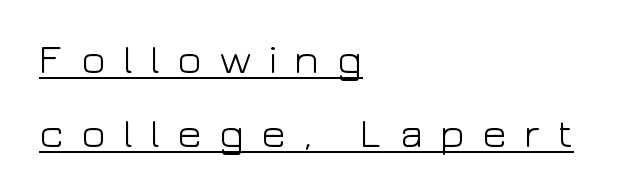
The image shows 41 px light, wide sans-serif type, upright; set left-aligned, line spacing 1.8x, unusually wide letter spacing (+0.4 em), underlined; low stroke contrast and a medium x-height.
